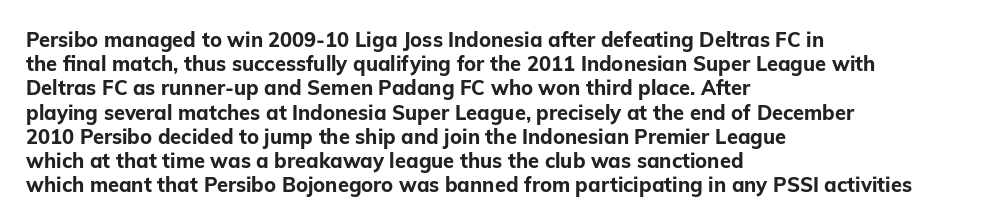
Descenders hang freely into open space. The paragraph has a hard left edge and a soft right edge. It's the straight-up-and-down kind of type. Observe the ordinary spacing: letters are neighbours, not strangers. Weight check: bold — yes, fully.
